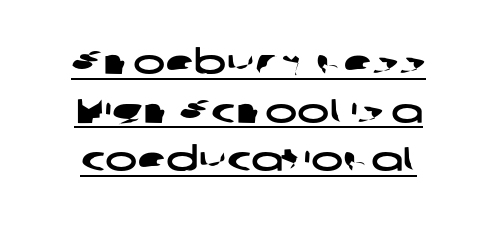
The image shows 34 px wide sans-serif type; set normal line spacing (1.43x), normal letter spacing, underlined; low stroke contrast and a medium x-height.
